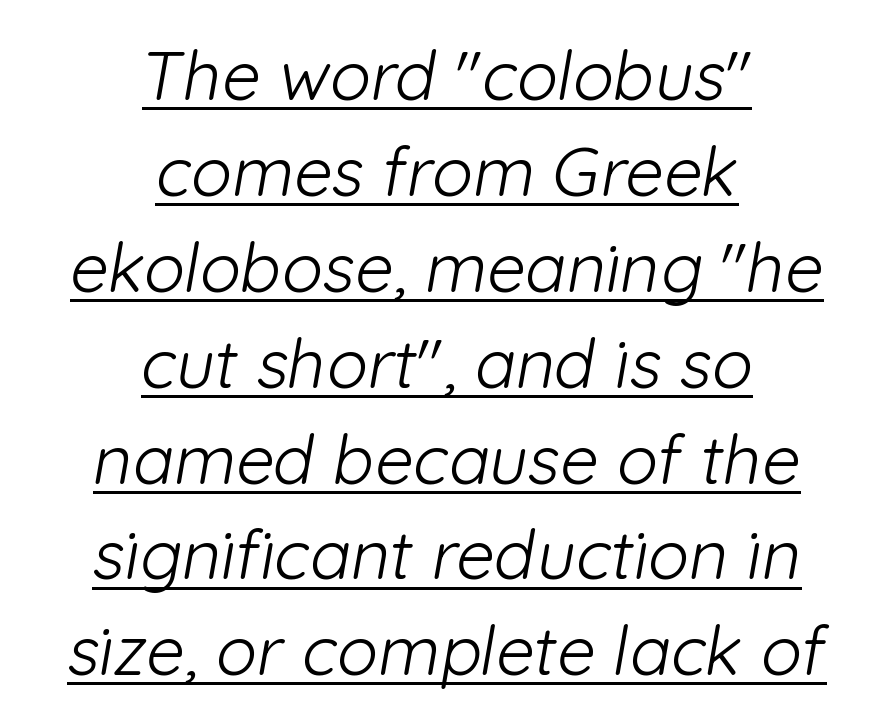
Q: Is the text bold? A: No.
Q: Is the typeface a serif or a sans-serif typeface? A: Sans-serif.
Q: Is the text underlined? A: Yes.
Q: How is the paragraph aligned? A: Centered.
Q: Is the spacing between letters normal or unusually wide? A: Normal.
Q: Is the spacing between lines tight, normal or loose? A: Normal.
Q: Width (condensed, normal, or wide)? A: Normal.
Q: Stroke contrast? A: Low.
Q: x-height? A: Medium.
Q: Monospaced? A: No.
